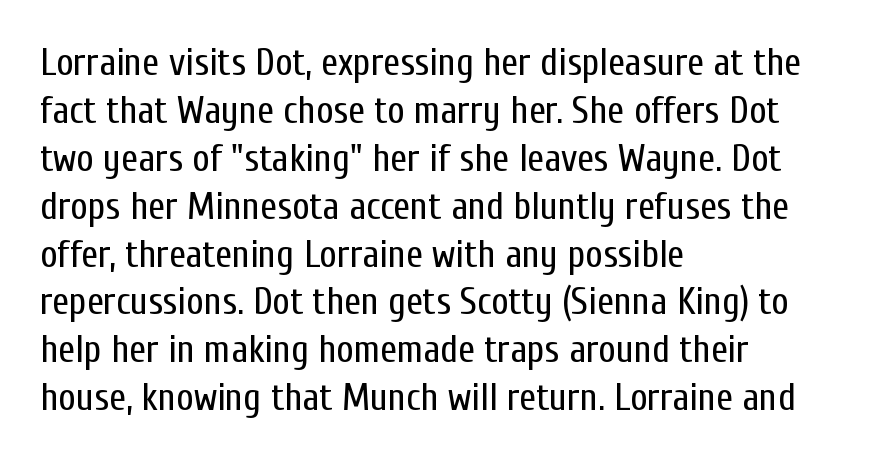
Q: Is the text bold? A: No.
Q: Is the text italic (slanted)? A: No, it is upright.
Q: Is the typeface a serif or a sans-serif typeface? A: Sans-serif.
Q: Is the text underlined? A: No.
Q: How is the paragraph aligned? A: Left-aligned.
Q: Is the spacing between letters normal or unusually wide? A: Normal.
Q: Is the spacing between lines tight, normal or loose? A: Normal.
Q: Width (condensed, normal, or wide)? A: Condensed.
Q: Stroke contrast? A: Low.
Q: x-height? A: Medium.
Q: Monospaced? A: No.
